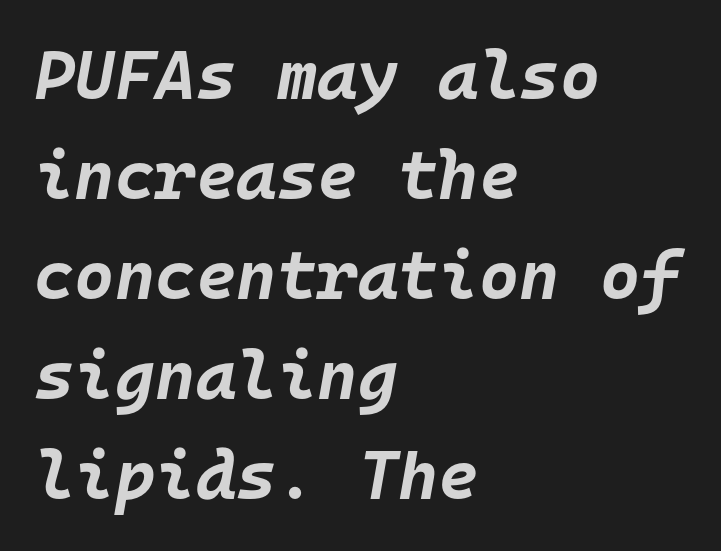
{"italic": "yes", "lean": "right", "slant_degrees": 10, "bold": "yes", "weight": "bold", "width": "normal", "stroke_contrast": "low", "x_height": "large", "monospaced": "yes", "underline": "no", "align": "left", "line_spacing": "normal", "line_spacing_ratio": 1.45, "letter_spacing": "normal", "letter_spacing_em": 0.0, "glyph_px": 69}
